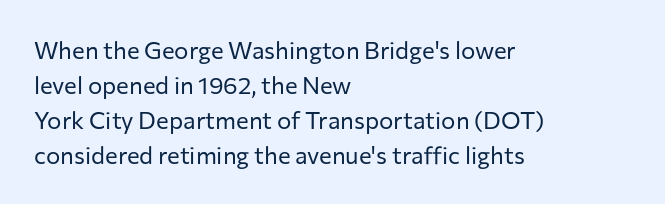
{"italic": "no", "bold": "no", "underline": "no", "align": "left", "line_spacing": "normal", "line_spacing_ratio": 1.46, "letter_spacing": "normal", "letter_spacing_em": 0.0, "glyph_px": 24}
